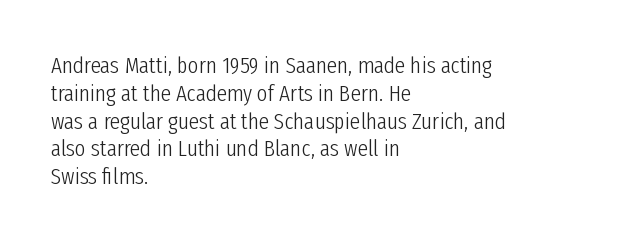
The image shows 23 px text type, upright; set left-aligned, line spacing 1.21x, normal letter spacing, not underlined.
